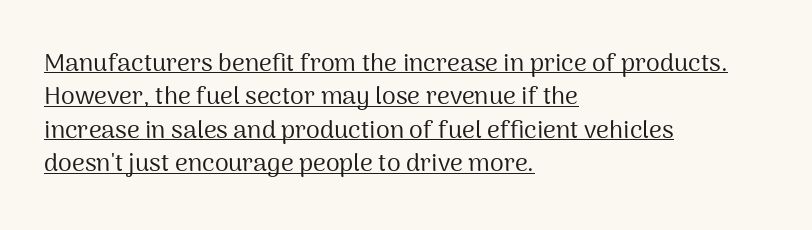
{"italic": "no", "bold": "no", "underline": "yes", "align": "left", "line_spacing": "normal", "line_spacing_ratio": 1.34, "letter_spacing": "normal", "letter_spacing_em": 0.0, "glyph_px": 25}
